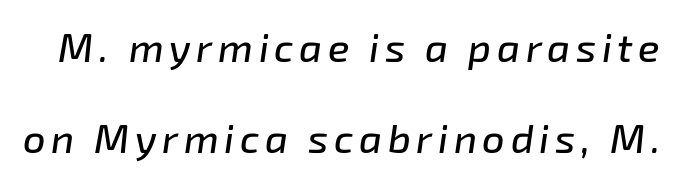
Is there much room between lines? Yes — plenty of vertical air separates them. There's an unmistakable incline to the writing here. The gap between lines stays unmarked. These lines are rendered in a variable-pitch font.
